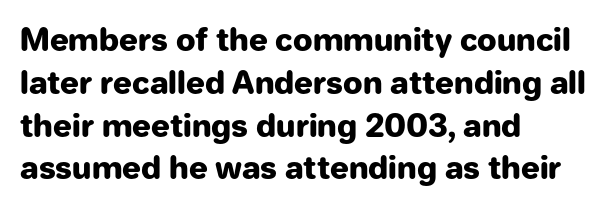
Designer's note — italics off, roman on. Here the designer chose a conventional face with non-uniform glyph widths. Stroke thickness is high; the sample reads as a true bold. Every row of glyphs begins at an identical x-position on the left. The specimen omits any rule beneath the text block's lines.
